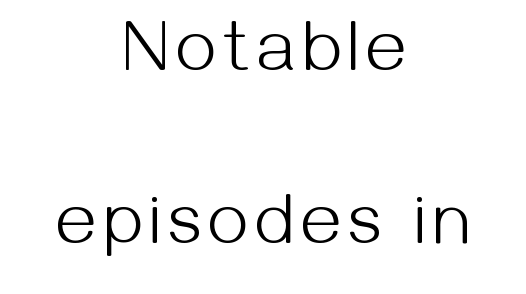
{"serif": "no", "italic": "no", "bold": "no", "weight": "light", "width": "normal", "stroke_contrast": "medium", "x_height": "medium", "monospaced": "no", "underline": "no", "align": "center", "line_spacing": "loose", "line_spacing_ratio": 2.4, "glyph_px": 72}
